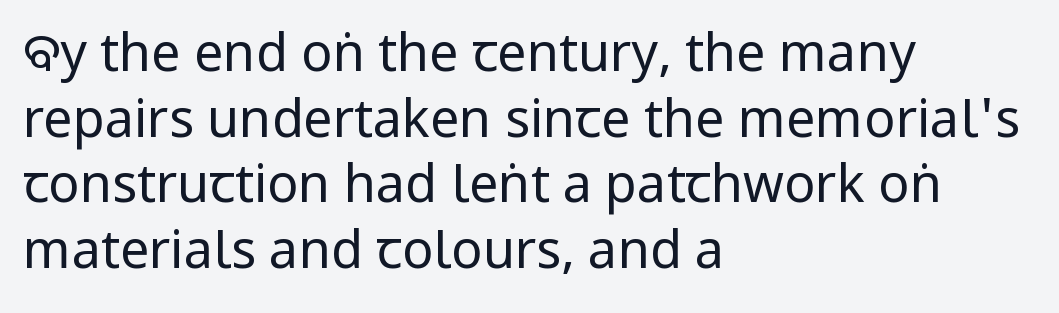
The image shows 52 px regular-weight, condensed sans-serif type, upright; set left-aligned, normal line spacing (1.26x), normal letter spacing, not underlined; low stroke contrast.
